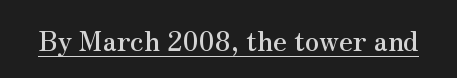
{"italic": "no", "underline": "yes", "letter_spacing": "normal", "letter_spacing_em": 0.0, "glyph_px": 27}
